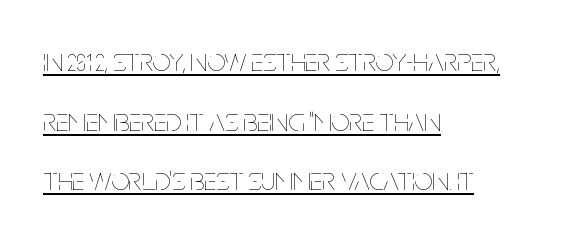
These lines are rendered in a variable-pitch font. The rag falls on the right side of this text block. Heaviness? Minimal to ordinary, like unemphasized prose. Tracking value appears to be zero — textbook default spacing.
